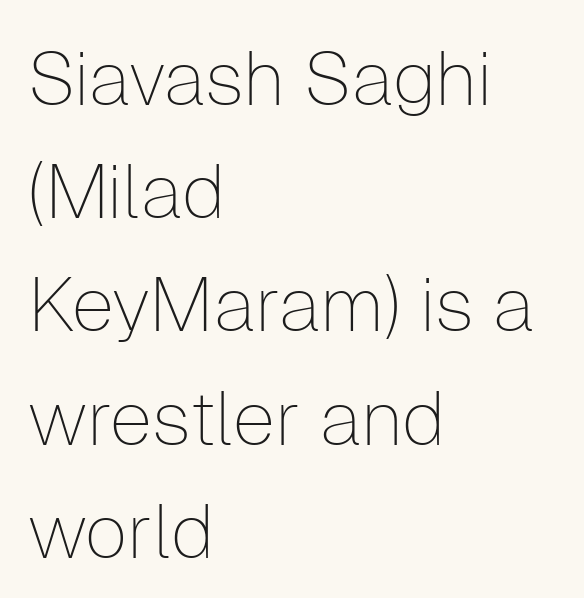
The image shows 76 px thin sans-serif type, upright; set left-aligned, normal line spacing (1.49x), normal letter spacing, not underlined; low stroke contrast and a medium x-height.
